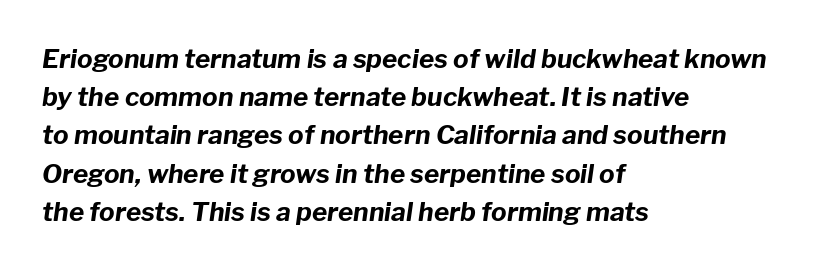
{"italic": "yes", "lean": "right", "slant_degrees": 8, "bold": "yes", "underline": "no", "align": "left", "line_spacing": "normal", "line_spacing_ratio": 1.47, "letter_spacing": "normal", "letter_spacing_em": 0.0, "glyph_px": 26}
